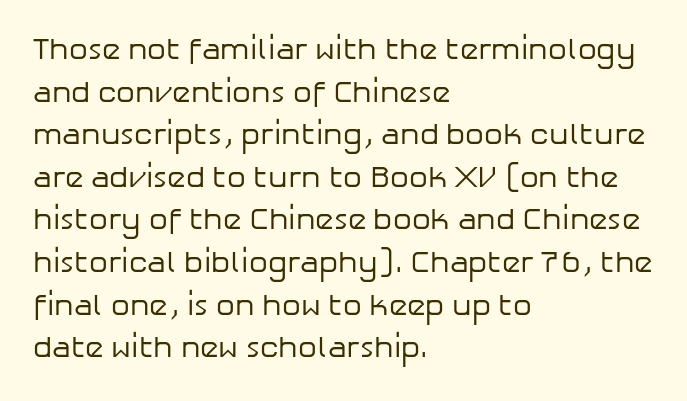
The specimen reads as upright at a glance. Inter-character spacing is left at the font's built-in metrics. The passage shown stacks its lines at a standard gap. The type family on display is of the sans-serif kind.
